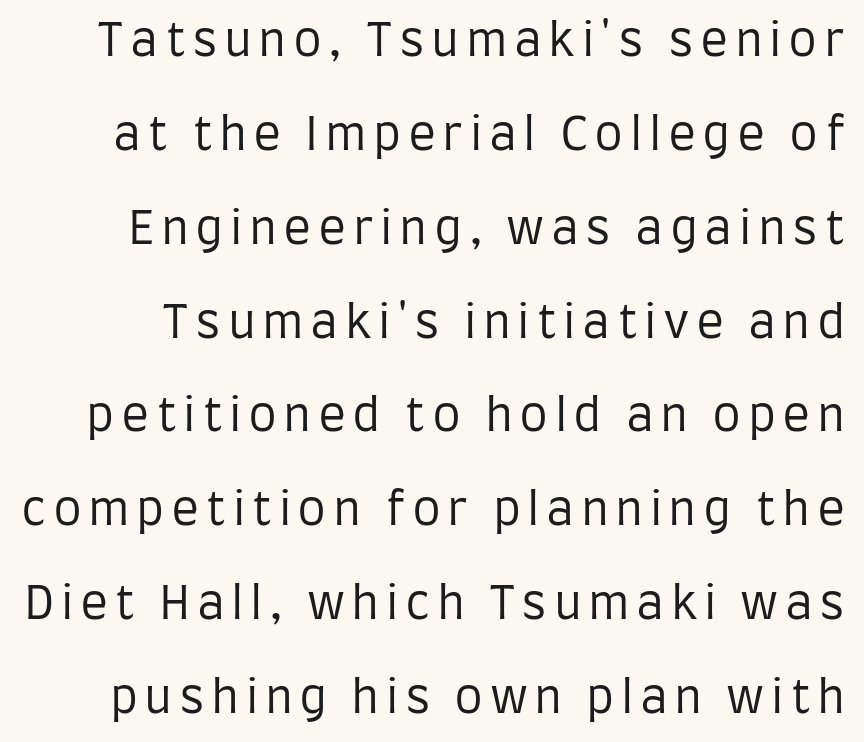
{"serif": "no", "italic": "no", "bold": "no", "weight": "regular", "width": "condensed", "stroke_contrast": "low", "x_height": "large", "monospaced": "no", "underline": "no", "line_spacing": "loose", "line_spacing_ratio": 2.04, "glyph_px": 46}
